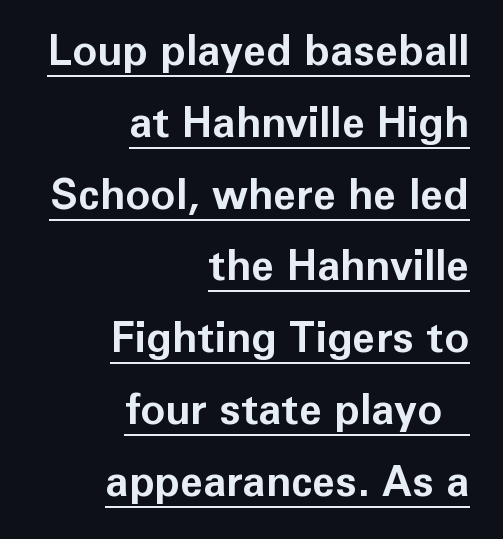
Ordinary non-slanted type is in use. Varying glyph widths throughout — classic text-font behaviour. Weight check: bold — yes, fully. Short and long lines alike share a common ending point at right.
